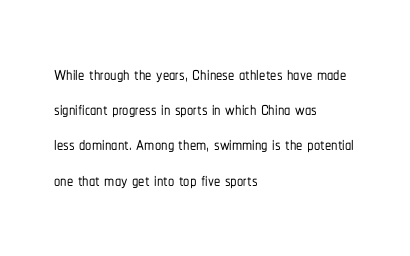
Q: Is the text italic (slanted)? A: No, it is upright.
Q: Is the text underlined? A: No.
Q: How is the paragraph aligned? A: Left-aligned.
Q: Is the spacing between letters normal or unusually wide? A: Normal.
Q: Is the spacing between lines tight, normal or loose? A: Normal.
